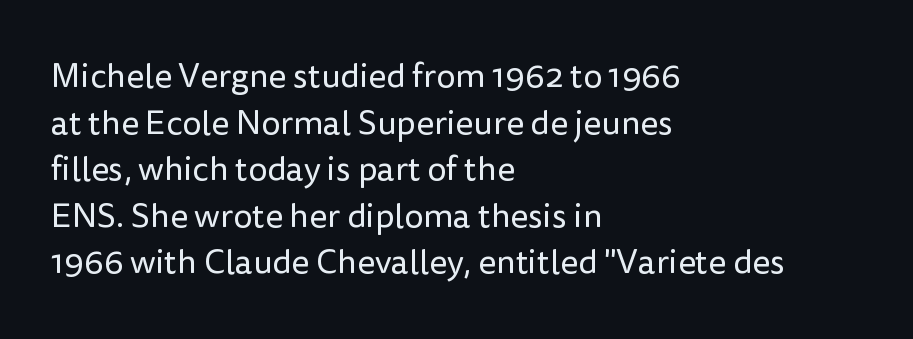
Q: Is the text bold? A: No.
Q: Is the text italic (slanted)? A: No, it is upright.
Q: Is the typeface a serif or a sans-serif typeface? A: Sans-serif.
Q: Is the text underlined? A: No.
Q: How is the paragraph aligned? A: Left-aligned.
Q: Is the spacing between letters normal or unusually wide? A: Normal.
Q: Is the spacing between lines tight, normal or loose? A: Normal.
Q: Width (condensed, normal, or wide)? A: Normal.
Q: Stroke contrast? A: Low.
Q: x-height? A: Medium.
Q: Monospaced? A: No.
